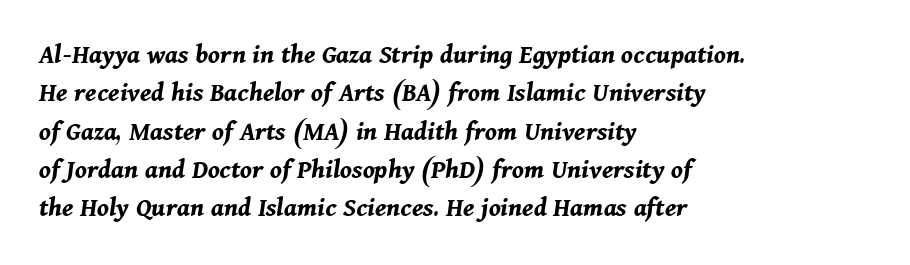
The image shows 28 px bold type, italic (leaning right); set left-aligned, normal line spacing (1.37x), normal letter spacing, not underlined; medium stroke contrast and a medium x-height.
